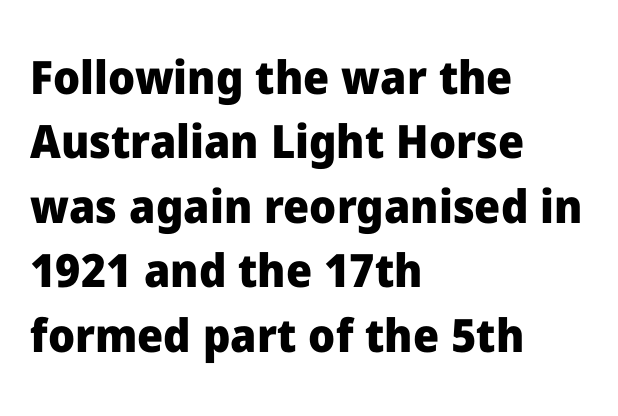
Leading matches the norm, producing a regular column. Anything drawn beneath the words? Only blank space. In terms of letterform style, serifs are entirely absent. Spacing between characters is what you'd get straight out of the box.
